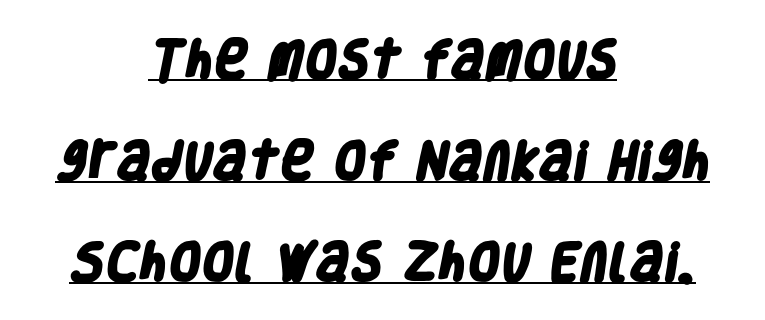
Weight check: bold — yes, fully. Is the block centered? Yes — each line is placed symmetrically about the middle. How would I describe the line gaps? Wide and relaxed. The face used here is proportionally spaced, like ordinary book or web type. What stands out about the letter spacing? Nothing — it is the standard amount. You can tell from the bare stems that sans-serif type was used.
